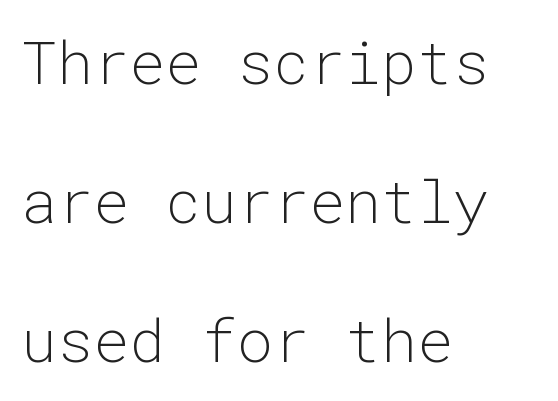
The image shows 60 px light sans-serif type, upright, monospaced; set left-aligned, loose line spacing (2.32x), normal letter spacing, not underlined; low stroke contrast and a medium x-height.
